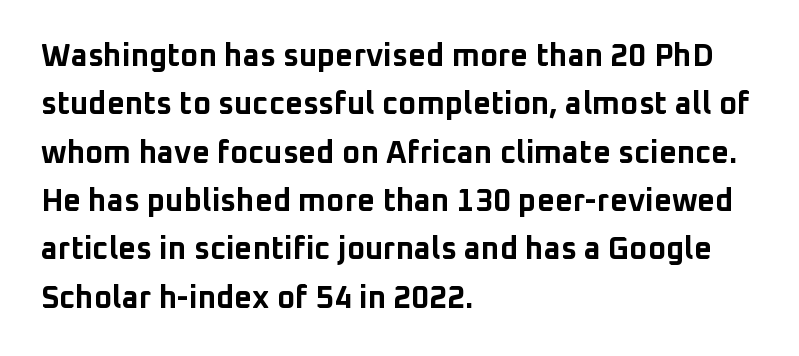
Is this a sans? Yes — the strokes have no serifs. Which margin do the lines hug? The left one — the right edge is uneven. Look at the tracking — it's just the regular setting, nothing added. Has an underline been added? It has not. Each glyph is drawn with heavy, bold strokes. Tall strokes in this sample are plumb rather than angled.
